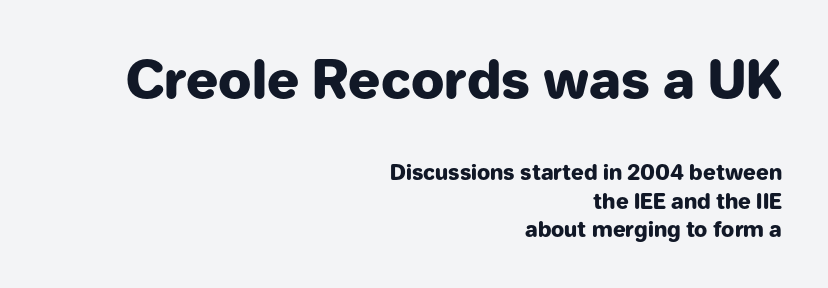
Q: Is the text bold? A: Yes.
Q: Is the text italic (slanted)? A: No, it is upright.
Q: Is the typeface a serif or a sans-serif typeface? A: Sans-serif.
Q: Is the text underlined? A: No.
Q: How is the paragraph aligned? A: Right-aligned.
Q: Is the spacing between letters normal or unusually wide? A: Normal.
Q: Is the spacing between lines tight, normal or loose? A: Normal.
Q: Which block of text is set in a larger size, the first (top) or the second (bottom)? A: The first (top) one.
Q: Width (condensed, normal, or wide)? A: Normal.
Q: Stroke contrast? A: Low.
Q: x-height? A: Medium.
Q: Monospaced? A: No.
